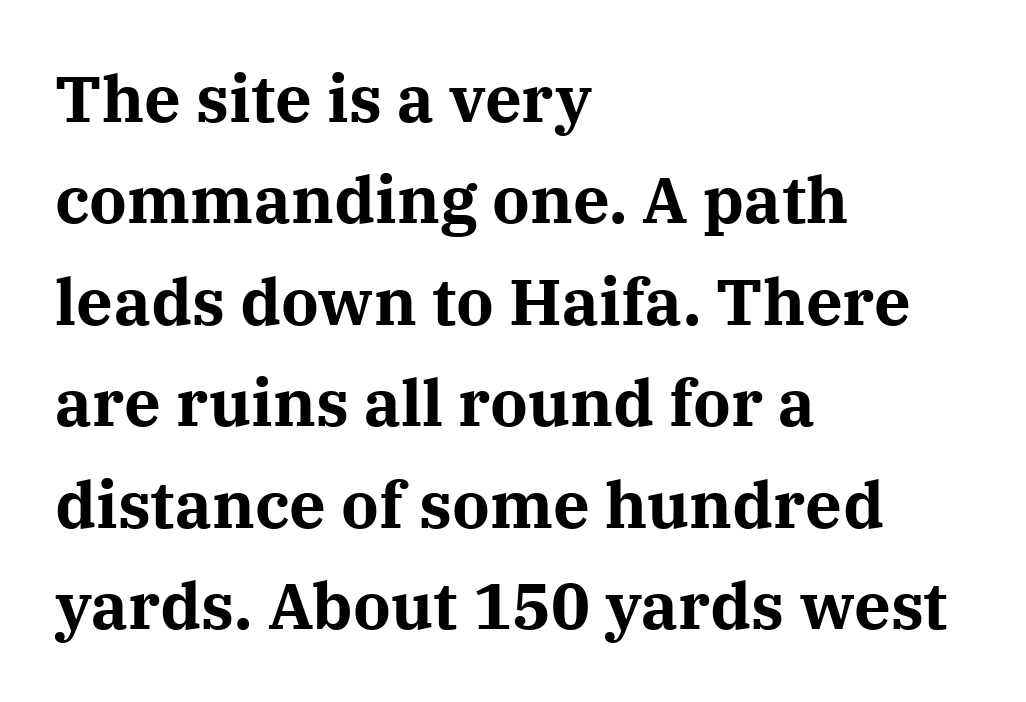
{"serif": "yes", "italic": "no", "bold": "yes", "weight": "bold", "width": "normal", "stroke_contrast": "medium", "x_height": "medium", "monospaced": "no", "underline": "no", "align": "left", "line_spacing": "normal", "line_spacing_ratio": 1.56, "letter_spacing": "normal", "letter_spacing_em": 0.0, "glyph_px": 65}
